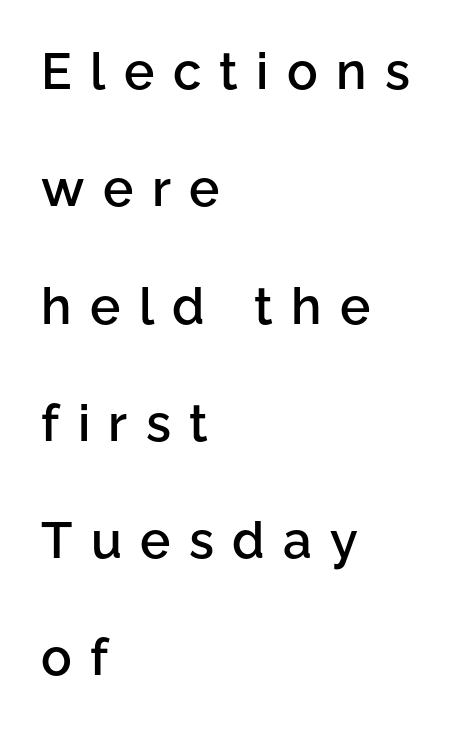
The type sits square on the baseline with zero lean. Reading down the column, the eye jumps a long way to each next line. The glyphs are unaccompanied by any horizontal stroke below them. Does the weight exceed regular? Yes, but only to semibold. The gaps between neighbouring characters are conspicuously large. A typesetter would label this face a sans.
